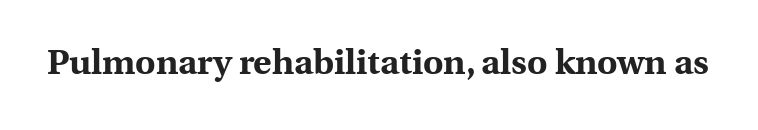
The image shows 35 px bold serif type, upright; set normal letter spacing, not underlined; a medium x-height.
